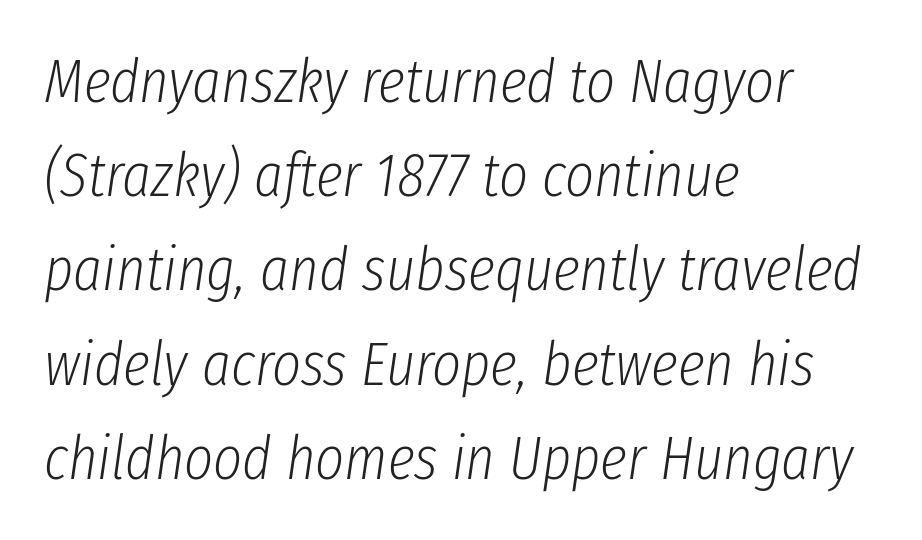
{"italic": "yes", "lean": "right", "slant_degrees": 8, "bold": "no", "weight": "light", "width": "condensed", "stroke_contrast": "low", "x_height": "medium", "monospaced": "no", "underline": "no", "align": "left", "line_spacing": "normal", "line_spacing_ratio": 1.52, "letter_spacing": "normal", "letter_spacing_em": 0.0, "glyph_px": 62}
